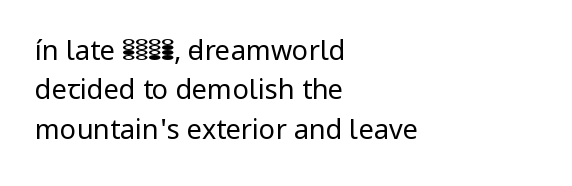
{"italic": "no", "bold": "no", "underline": "no", "align": "left", "line_spacing": "normal", "line_spacing_ratio": 1.46, "letter_spacing": "normal", "letter_spacing_em": 0.0, "glyph_px": 27}
